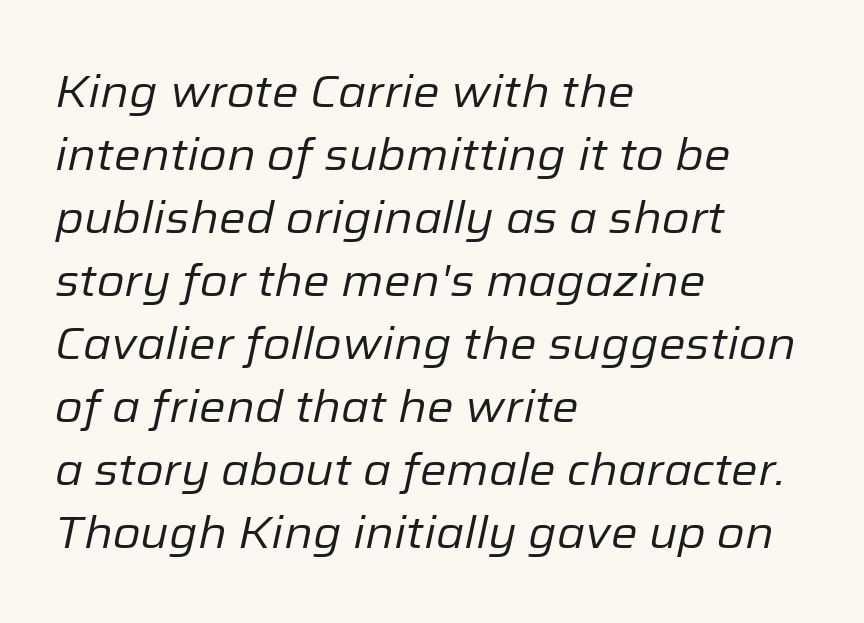
The image shows 45 px regular-weight type, italic (leaning right); set left-aligned, normal line spacing (1.4x), normal letter spacing, not underlined; low stroke contrast and a medium x-height.
